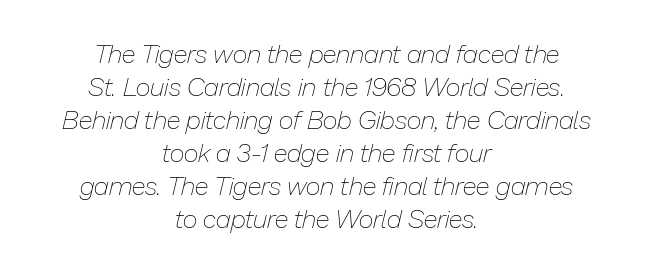
Q: Is the text bold? A: No.
Q: Is the text italic (slanted)? A: Yes, it leans right by about 13 degrees.
Q: Is the text underlined? A: No.
Q: How is the paragraph aligned? A: Centered.
Q: Is the spacing between letters normal or unusually wide? A: Normal.
Q: Is the spacing between lines tight, normal or loose? A: Normal.
